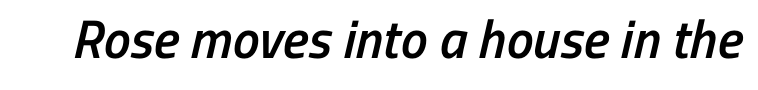
{"serif": "no", "bold": "semi", "weight": "semibold", "width": "condensed", "stroke_contrast": "low", "x_height": "medium", "monospaced": "no", "underline": "no", "letter_spacing": "normal", "letter_spacing_em": 0.0, "glyph_px": 54}
